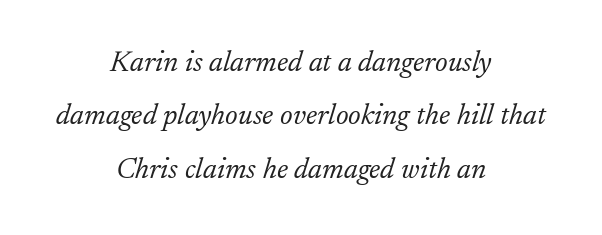
Stroke mass is kept to a normal reading level or below. These lines are composed in type with serifs. Typeset on center — no edge is straight. The passage shown has conventional tracking throughout.
